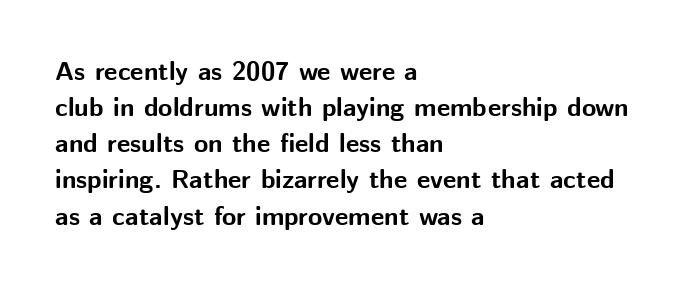
The image shows 26 px bold type, upright; set left-aligned, normal line spacing (1.39x), normal letter spacing, not underlined.
